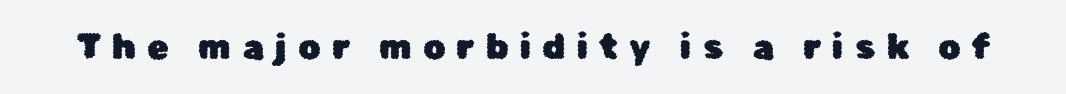
{"serif": "no", "italic": "no", "width": "normal", "stroke_contrast": "low", "x_height": "medium", "monospaced": "no", "underline": "no", "letter_spacing": "wide", "letter_spacing_em": 0.32, "glyph_px": 35}
